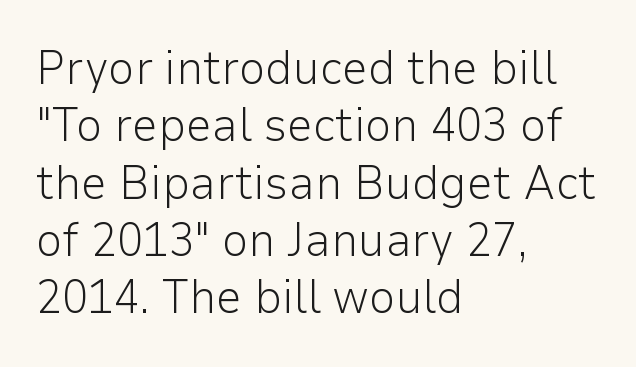
The image shows 47 px light sans-serif type, upright; set left-aligned, line spacing 1.22x, normal letter spacing, not underlined; low stroke contrast and a medium x-height.
